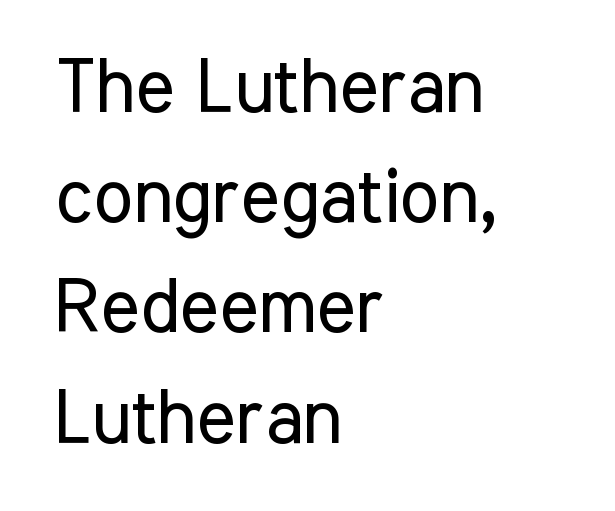
The image shows 75 px regular-weight, condensed sans-serif type, upright; set left-aligned, normal line spacing (1.47x), normal letter spacing, not underlined; low stroke contrast and a medium x-height.
